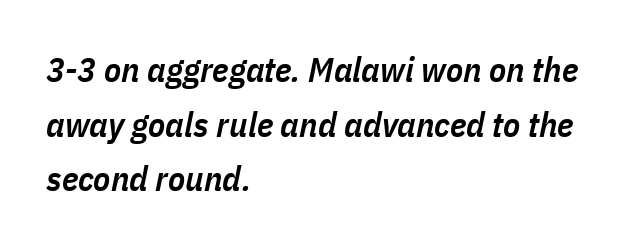
Q: Is the text bold? A: Semi-bold.
Q: Is the text italic (slanted)? A: Yes, it leans right by about 11 degrees.
Q: Is the text underlined? A: No.
Q: How is the paragraph aligned? A: Left-aligned.
Q: Is the spacing between letters normal or unusually wide? A: Normal.
Q: Is the spacing between lines tight, normal or loose? A: Normal.
Q: Width (condensed, normal, or wide)? A: Condensed.
Q: Stroke contrast? A: Low.
Q: x-height? A: Medium.
Q: Monospaced? A: No.
